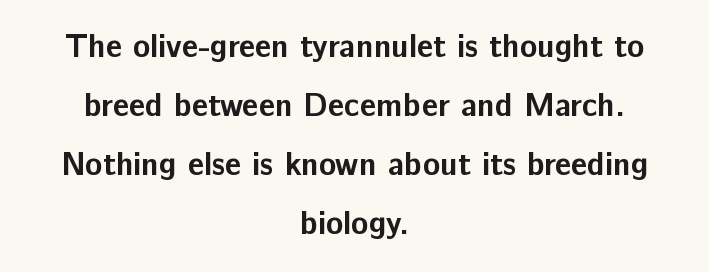
The image shows 32 px bold sans-serif type, upright; set centered, line spacing 1.84x, normal letter spacing, not underlined; low stroke contrast and a medium x-height.
